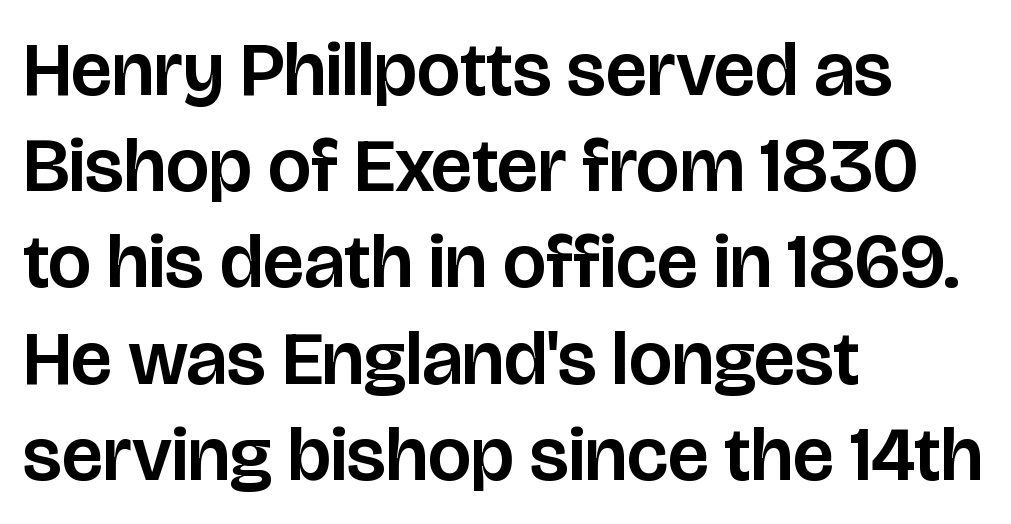
{"serif": "no", "italic": "no", "width": "normal", "stroke_contrast": "low", "x_height": "large", "monospaced": "no", "underline": "no", "align": "left", "line_spacing": "normal", "line_spacing_ratio": 1.25, "letter_spacing": "normal", "letter_spacing_em": 0.0, "glyph_px": 77}
